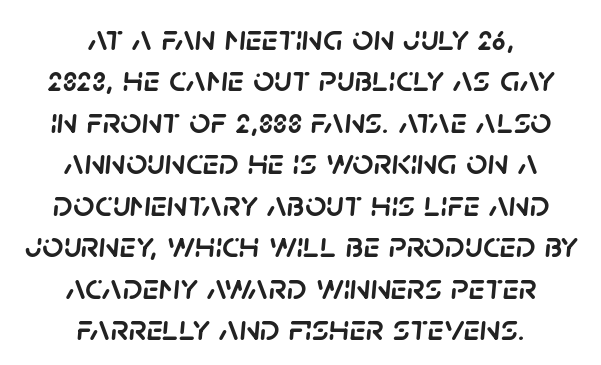
{"italic": "yes", "lean": "right", "slant_degrees": 5, "width": "normal", "stroke_contrast": "low", "x_height": "large", "monospaced": "no", "underline": "no", "align": "center", "line_spacing": "tight", "line_spacing_ratio": 1.12, "letter_spacing": "normal", "letter_spacing_em": 0.0, "glyph_px": 37}
